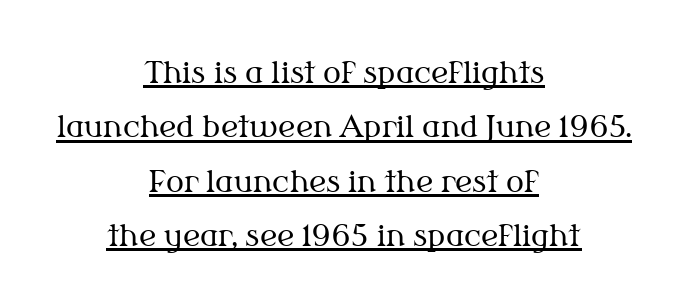
{"serif": "yes", "italic": "no", "bold": "no", "weight": "regular", "width": "normal", "stroke_contrast": "medium", "x_height": "medium", "monospaced": "no", "underline": "yes", "align": "center", "line_spacing_ratio": 1.81, "letter_spacing": "normal", "letter_spacing_em": 0.0, "glyph_px": 30}
